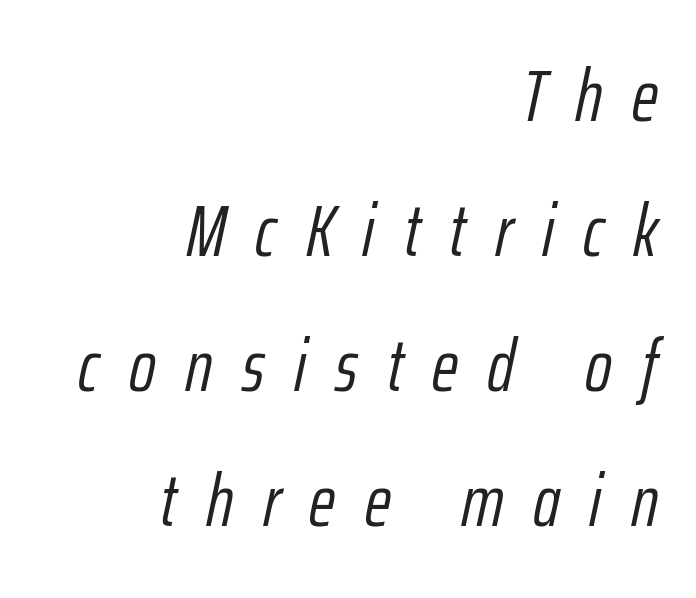
Q: Is the text bold? A: No.
Q: Is the text italic (slanted)? A: Yes, it leans right by about 12 degrees.
Q: Is the text underlined? A: No.
Q: How is the paragraph aligned? A: Right-aligned.
Q: Is the spacing between letters normal or unusually wide? A: Unusually wide.
Q: Width (condensed, normal, or wide)? A: Condensed.
Q: Stroke contrast? A: Low.
Q: x-height? A: Medium.
Q: Monospaced? A: No.
